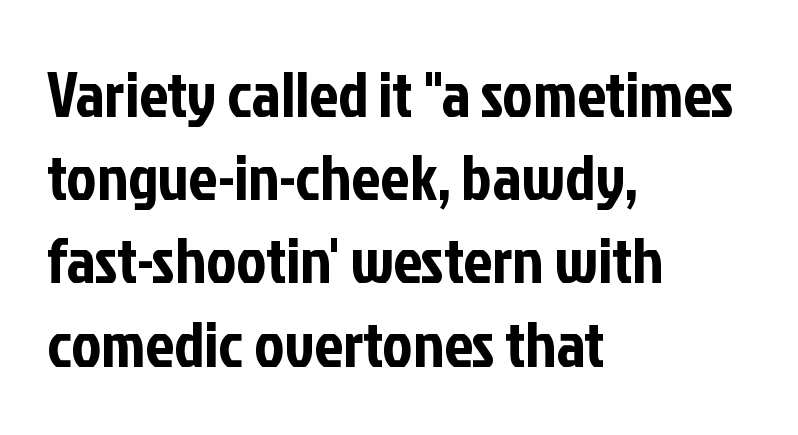
Normally led — the rows are evenly, conventionally spaced. Does the lettering tilt? It doesn't — this is upright. Each letter keeps its own natural width here, so spacing adapts to shape. The glyphs in this specimen are sans serif.
